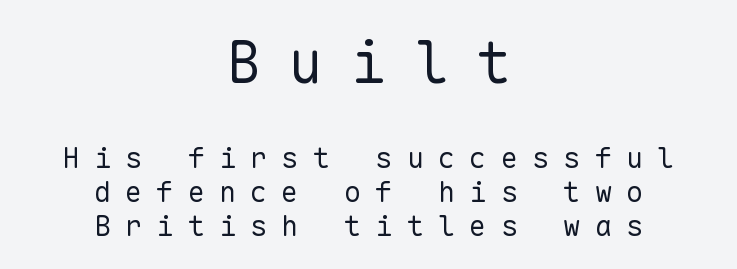
{"serif": "no", "italic": "no", "bold": "no", "weight": "regular", "width": "normal", "stroke_contrast": "low", "x_height": "medium", "monospaced": "yes", "underline": "no", "align": "center", "line_spacing_ratio": 1.18, "letter_spacing": "wide", "letter_spacing_em": 0.48, "larger_block": "first", "size_ratio": 2.0, "glyph_px": 58}
